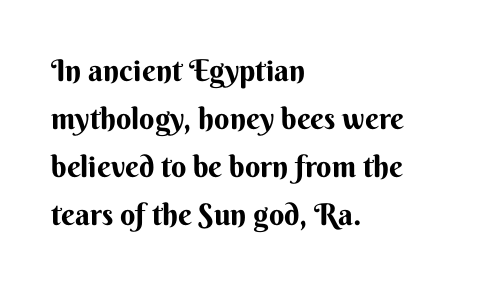
{"serif": "no", "italic": "no", "bold": "yes", "weight": "bold", "width": "normal", "stroke_contrast": "medium", "x_height": "small", "monospaced": "no", "underline": "no", "align": "left", "line_spacing": "normal", "line_spacing_ratio": 1.6, "letter_spacing": "normal", "letter_spacing_em": 0.0, "glyph_px": 30}
